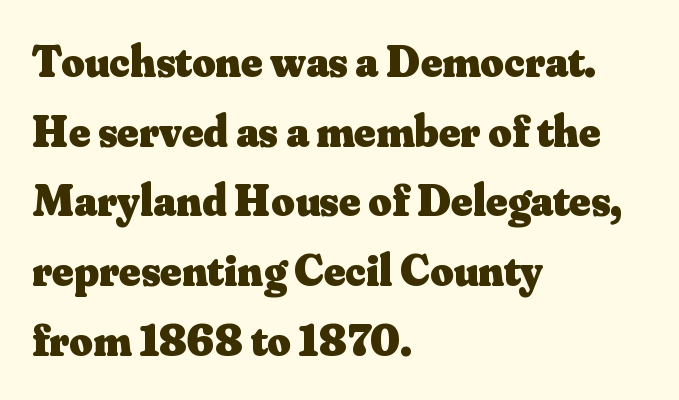
{"serif": "yes", "italic": "no", "bold": "yes", "weight": "heavy", "width": "normal", "stroke_contrast": "medium", "x_height": "small", "monospaced": "no", "underline": "no", "align": "left", "line_spacing": "normal", "line_spacing_ratio": 1.55, "letter_spacing": "normal", "letter_spacing_em": 0.0, "glyph_px": 45}
